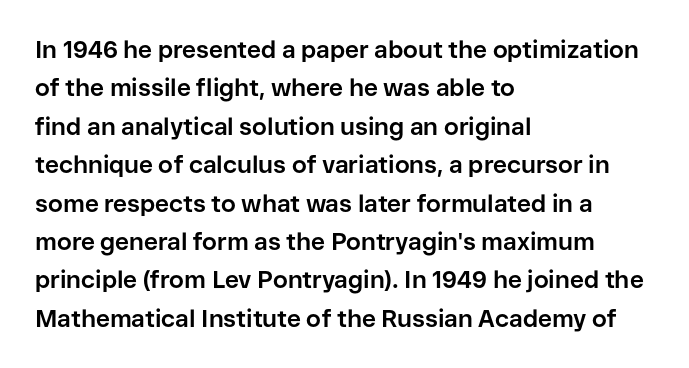
{"italic": "no", "bold": "yes", "underline": "no", "align": "left", "line_spacing": "normal", "line_spacing_ratio": 1.6, "letter_spacing": "normal", "letter_spacing_em": 0.0, "glyph_px": 24}
